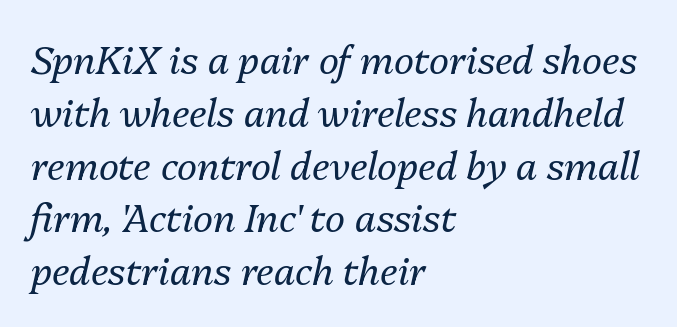
Q: Is the text bold? A: No.
Q: Is the text italic (slanted)? A: Yes, it leans right by about 13 degrees.
Q: Is the text underlined? A: No.
Q: How is the paragraph aligned? A: Left-aligned.
Q: Is the spacing between letters normal or unusually wide? A: Normal.
Q: Is the spacing between lines tight, normal or loose? A: Normal.
Q: Width (condensed, normal, or wide)? A: Normal.
Q: Stroke contrast? A: Medium.
Q: x-height? A: Medium.
Q: Monospaced? A: No.
